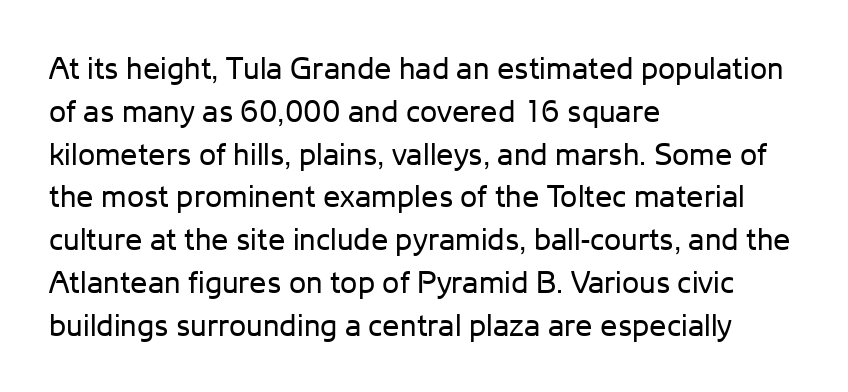
Q: Is the text bold? A: No.
Q: Is the text italic (slanted)? A: No, it is upright.
Q: Is the typeface a serif or a sans-serif typeface? A: Sans-serif.
Q: Is the text underlined? A: No.
Q: How is the paragraph aligned? A: Left-aligned.
Q: Is the spacing between letters normal or unusually wide? A: Normal.
Q: Is the spacing between lines tight, normal or loose? A: Normal.
Q: Width (condensed, normal, or wide)? A: Normal.
Q: Stroke contrast? A: Low.
Q: x-height? A: Medium.
Q: Monospaced? A: No.
